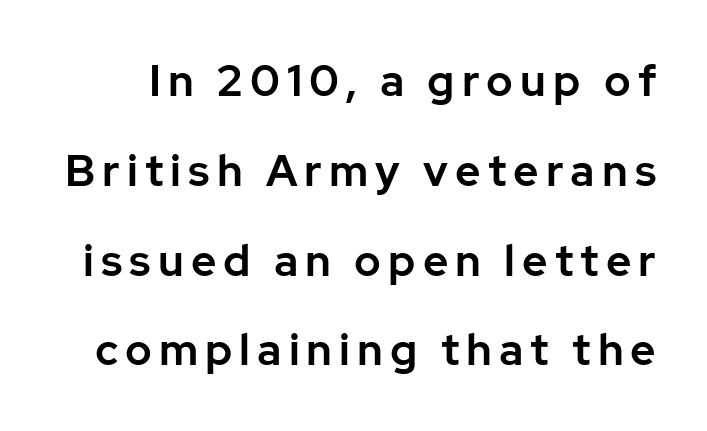
Beneath every word, the page is bare. When letters stand straight like this, we call the style roman or upright. The designer dialed line spacing up above the default. A typesetter would label this face a sans. Do the characters align in a grid? No, the font is proportional.
